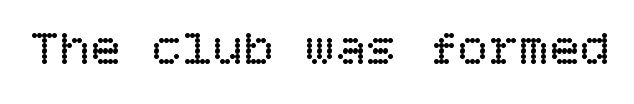
The image shows 51 px regular-weight type, upright; set normal letter spacing, not underlined; low stroke contrast and a large x-height.
